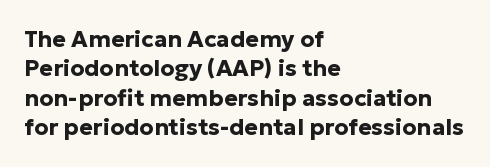
Q: Is the text bold? A: Yes.
Q: Is the text italic (slanted)? A: No, it is upright.
Q: Is the text underlined? A: No.
Q: How is the paragraph aligned? A: Left-aligned.
Q: Is the spacing between letters normal or unusually wide? A: Normal.
Q: Is the spacing between lines tight, normal or loose? A: Normal.
